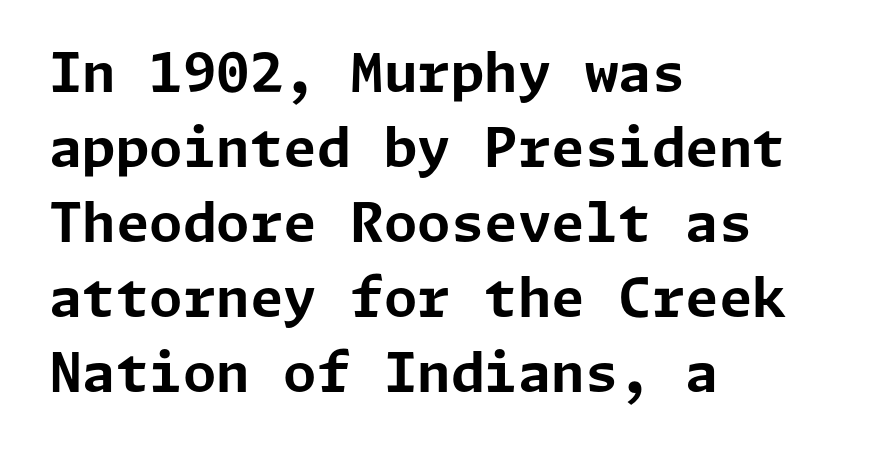
{"serif": "no", "italic": "no", "bold": "yes", "weight": "bold", "width": "normal", "stroke_contrast": "low", "x_height": "medium", "underline": "no", "align": "left", "line_spacing": "normal", "line_spacing_ratio": 1.39, "letter_spacing": "normal", "letter_spacing_em": 0.0, "glyph_px": 54}
